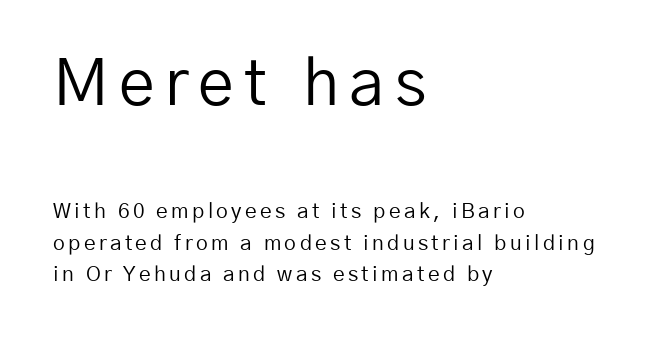
The image shows 64 px regular-weight sans-serif type, upright; set left-aligned, normal line spacing (1.51x), not underlined; the first (top) block is 3.05x larger; low stroke contrast and a medium x-height.
